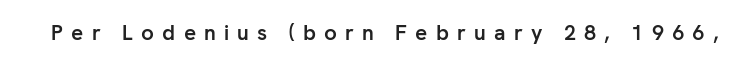
Q: Is the text bold? A: Yes.
Q: Is the text italic (slanted)? A: No, it is upright.
Q: Is the text underlined? A: No.
Q: Is the spacing between letters normal or unusually wide? A: Unusually wide.
